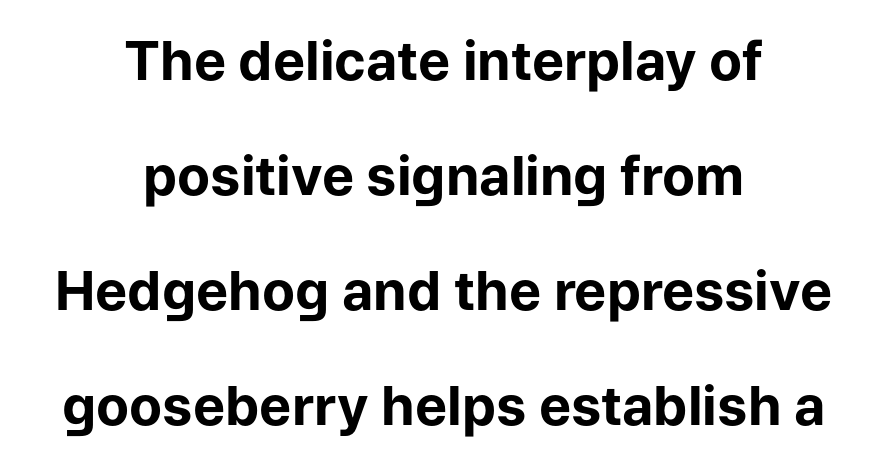
The line texture is even and compact thanks to regular tracking. Glance below the letters and you will spot only blank space. Proportional: the letters do not fall into vertical columns. The rendering uses a large line-height, opening up the rows. One-word summary of the alignment: center.
